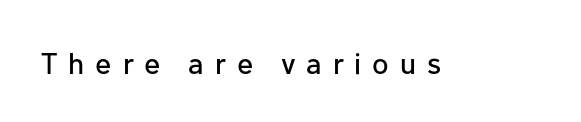
{"serif": "no", "italic": "no", "width": "normal", "stroke_contrast": "low", "x_height": "medium", "monospaced": "no", "underline": "no", "letter_spacing": "wide", "letter_spacing_em": 0.36, "glyph_px": 30}
